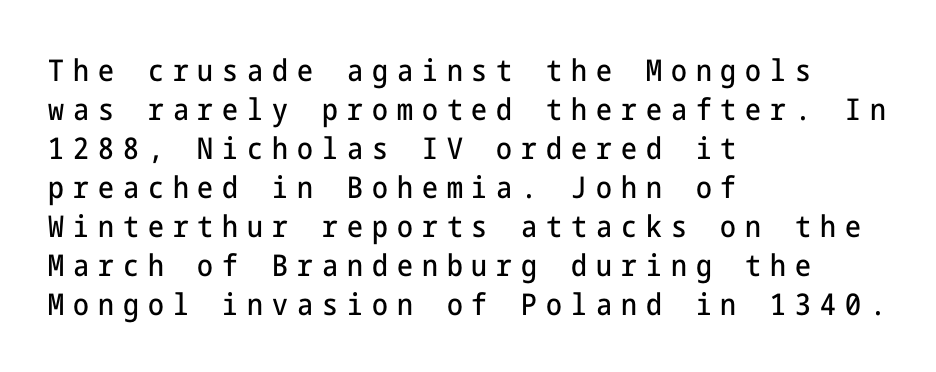
The image shows 30 px condensed sans-serif type, upright; set left-aligned, normal line spacing (1.3x), unusually wide letter spacing (+0.3 em), not underlined; low stroke contrast and a medium x-height.
